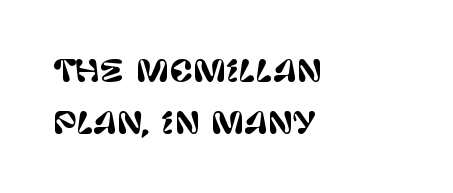
Q: Is the text italic (slanted)? A: Yes.
Q: Is the typeface a serif or a sans-serif typeface? A: Sans-serif.
Q: Is the text underlined? A: No.
Q: How is the paragraph aligned? A: Left-aligned.
Q: Is the spacing between letters normal or unusually wide? A: Normal.
Q: Width (condensed, normal, or wide)? A: Normal.
Q: Stroke contrast? A: Low.
Q: x-height? A: Large.
Q: Monospaced? A: No.
